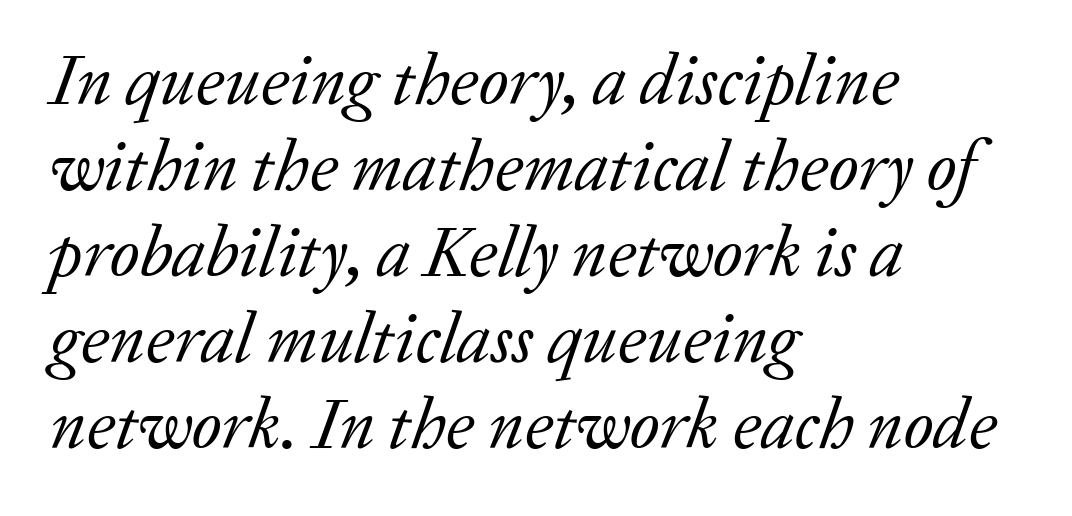
{"serif": "yes", "italic": "yes", "lean": "right", "slant_degrees": 20, "bold": "no", "weight": "regular", "width": "normal", "stroke_contrast": "low", "x_height": "medium", "monospaced": "no", "underline": "no", "align": "left", "line_spacing_ratio": 1.21, "letter_spacing": "normal", "letter_spacing_em": 0.0, "glyph_px": 71}
